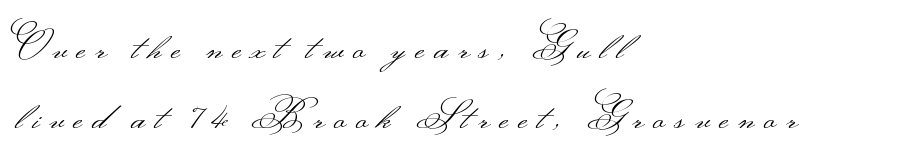
The image shows 38 px light, wide sans-serif type; set left-aligned, line spacing 1.83x, unusually wide letter spacing (+0.26 em), not underlined; medium stroke contrast.
